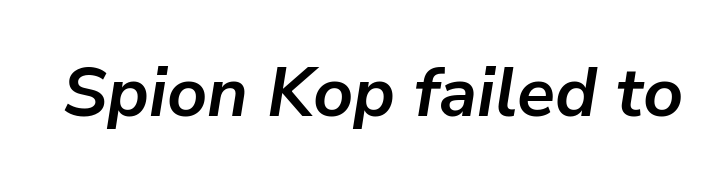
The image shows 70 px semibold type, italic (leaning right); set normal letter spacing, not underlined; low stroke contrast and a medium x-height.
